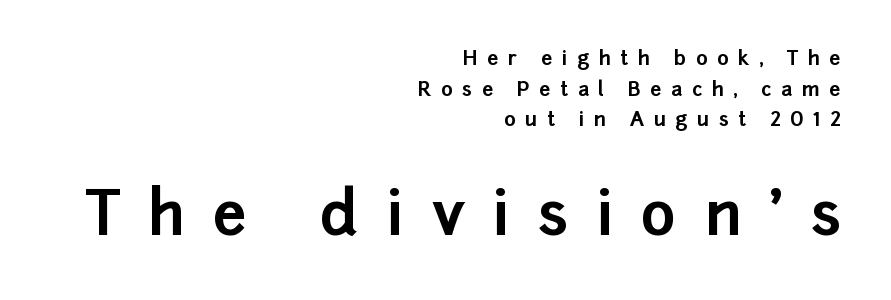
Q: Is the text bold? A: Yes.
Q: Is the text italic (slanted)? A: No, it is upright.
Q: Is the typeface a serif or a sans-serif typeface? A: Sans-serif.
Q: Is the text underlined? A: No.
Q: How is the paragraph aligned? A: Right-aligned.
Q: Is the spacing between letters normal or unusually wide? A: Unusually wide.
Q: Is the spacing between lines tight, normal or loose? A: Normal.
Q: Which block of text is set in a larger size, the first (top) or the second (bottom)? A: The second (bottom) one.
Q: Width (condensed, normal, or wide)? A: Normal.
Q: Stroke contrast? A: Low.
Q: x-height? A: Medium.
Q: Monospaced? A: No.
